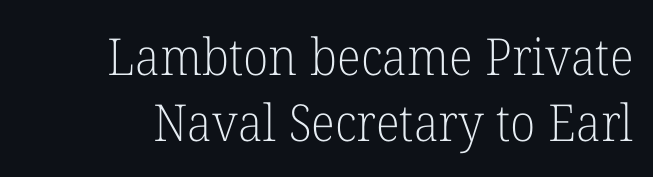
Q: Is the text bold? A: No.
Q: Is the text italic (slanted)? A: No, it is upright.
Q: Is the typeface a serif or a sans-serif typeface? A: Serif.
Q: Is the text underlined? A: No.
Q: Is the spacing between letters normal or unusually wide? A: Normal.
Q: Is the spacing between lines tight, normal or loose? A: Normal.
Q: Width (condensed, normal, or wide)? A: Normal.
Q: Stroke contrast? A: Low.
Q: x-height? A: Medium.
Q: Monospaced? A: No.
